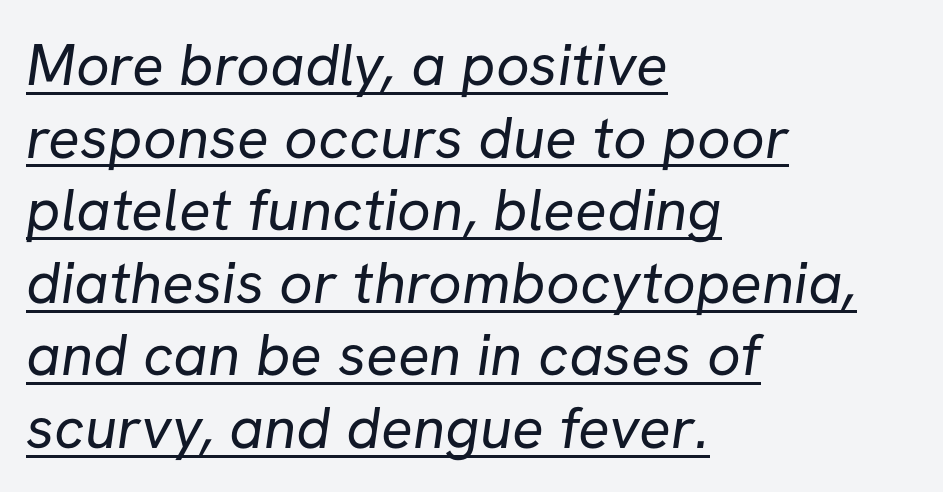
The image shows 59 px regular-weight sans-serif type; set left-aligned, line spacing 1.23x, normal letter spacing, underlined; low stroke contrast and a medium x-height.
